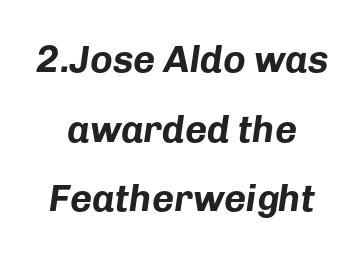
Q: Is the text bold? A: Yes.
Q: Is the text italic (slanted)? A: Yes, it leans right by about 8 degrees.
Q: Is the text underlined? A: No.
Q: How is the paragraph aligned? A: Centered.
Q: Is the spacing between letters normal or unusually wide? A: Normal.
Q: Width (condensed, normal, or wide)? A: Normal.
Q: Stroke contrast? A: Low.
Q: x-height? A: Medium.
Q: Monospaced? A: No.
